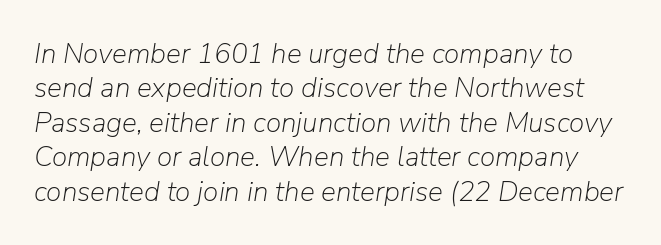
The image shows 28 px light type, italic (leaning right); set line spacing 1.23x, normal letter spacing, not underlined; low stroke contrast and a medium x-height.
